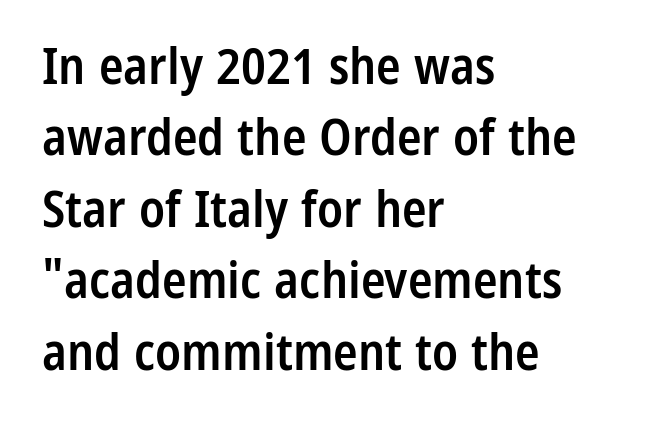
{"serif": "no", "italic": "no", "bold": "semi", "weight": "semibold", "width": "condensed", "stroke_contrast": "low", "x_height": "medium", "monospaced": "no", "underline": "no", "align": "left", "line_spacing": "normal", "line_spacing_ratio": 1.4, "letter_spacing": "normal", "letter_spacing_em": 0.0, "glyph_px": 51}
